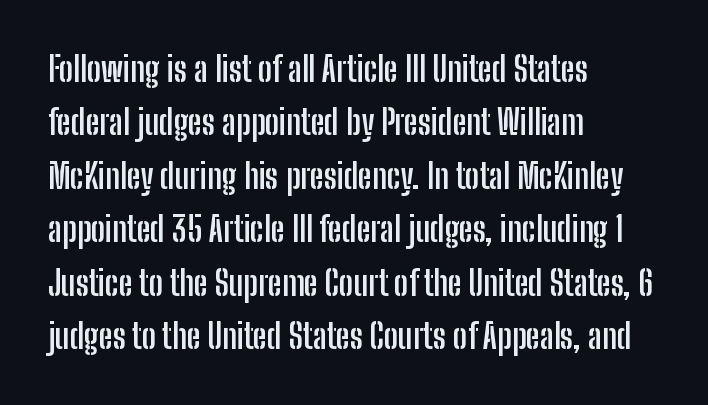
Q: Is the text bold? A: Yes.
Q: Is the text italic (slanted)? A: No, it is upright.
Q: Is the typeface a serif or a sans-serif typeface? A: Sans-serif.
Q: Is the text underlined? A: No.
Q: How is the paragraph aligned? A: Left-aligned.
Q: Is the spacing between letters normal or unusually wide? A: Normal.
Q: Is the spacing between lines tight, normal or loose? A: Normal.
Q: Width (condensed, normal, or wide)? A: Condensed.
Q: Stroke contrast? A: Low.
Q: x-height? A: Medium.
Q: Monospaced? A: No.
